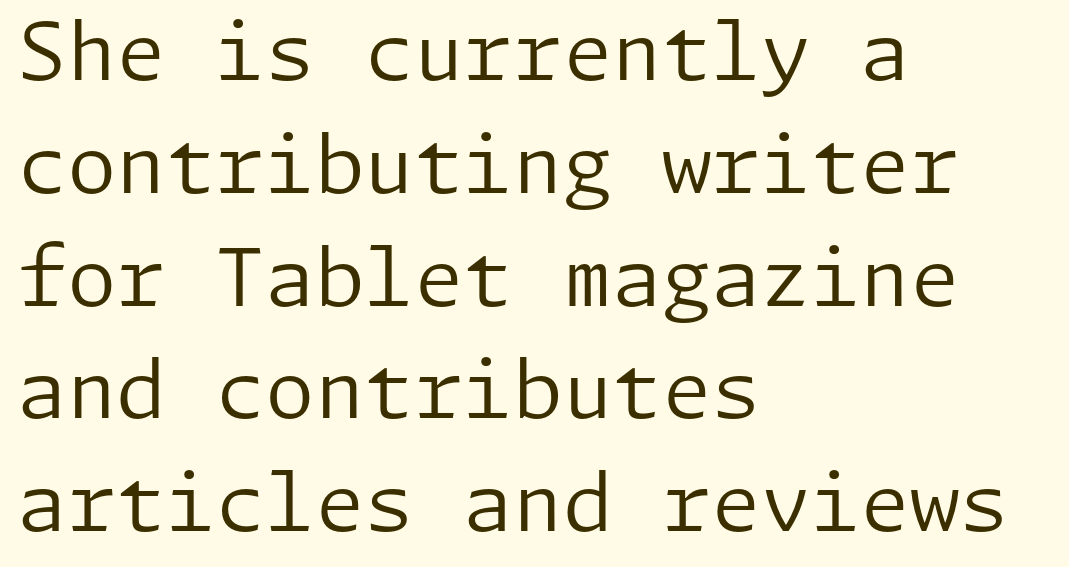
The lines in this sample share a left origin and differ only in where they stop. Nobody touched the tracking dial on this one. Letters have the restrained weight of plain body copy at most. The rows are spaced the way most documents space them. Notice how the stems are strictly vertical — no italics here.
